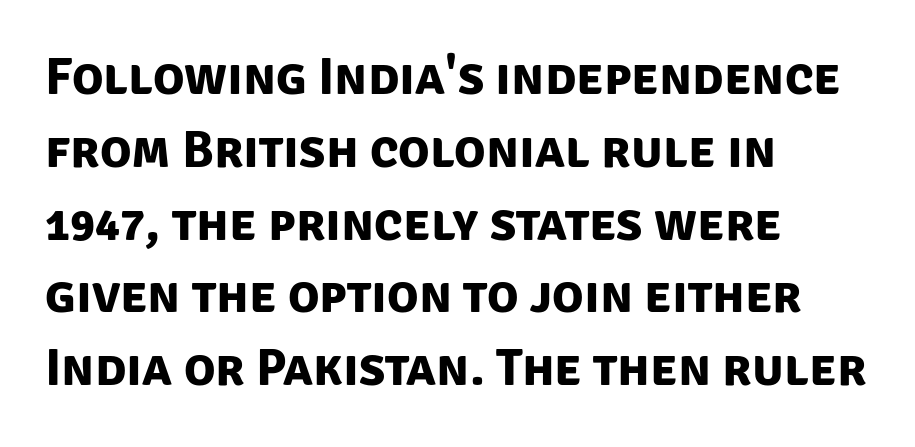
{"serif": "no", "bold": "yes", "weight": "bold", "width": "normal", "stroke_contrast": "low", "x_height": "large", "monospaced": "no", "underline": "no", "align": "left", "line_spacing": "normal", "line_spacing_ratio": 1.4, "letter_spacing": "normal", "letter_spacing_em": 0.0, "glyph_px": 52}
